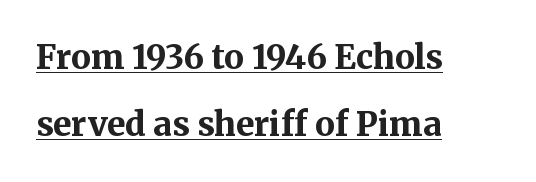
{"serif": "yes", "italic": "no", "bold": "yes", "weight": "bold", "width": "normal", "stroke_contrast": "medium", "x_height": "medium", "monospaced": "no", "underline": "yes", "align": "left", "line_spacing": "loose", "line_spacing_ratio": 2.03, "letter_spacing": "normal", "letter_spacing_em": 0.0, "glyph_px": 33}
